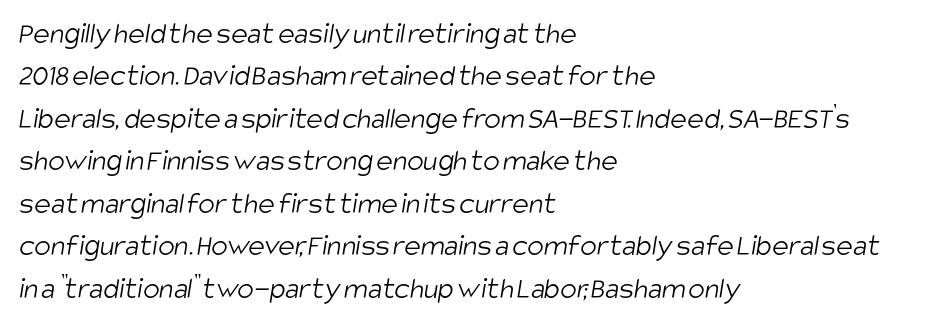
These lines are set flush left with a ragged right edge. Stroke terminals: plain, sans-serif. The characters are drawn with everyday or finer stroke widths. In terms of leading, this rendering sits right in the middle.
